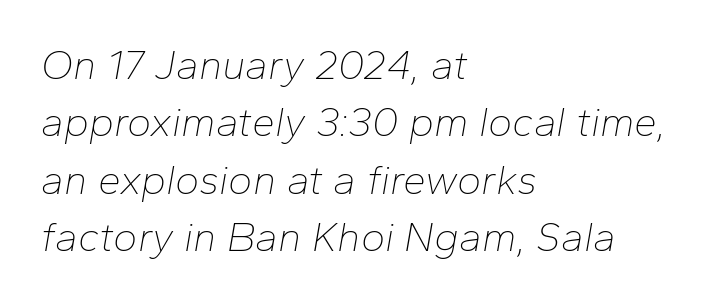
Q: Is the text bold? A: No.
Q: Is the text italic (slanted)? A: Yes, it leans right by about 10 degrees.
Q: Is the text underlined? A: No.
Q: How is the paragraph aligned? A: Left-aligned.
Q: Is the spacing between letters normal or unusually wide? A: Normal.
Q: Is the spacing between lines tight, normal or loose? A: Normal.
Q: Width (condensed, normal, or wide)? A: Normal.
Q: Stroke contrast? A: Low.
Q: x-height? A: Medium.
Q: Monospaced? A: No.
